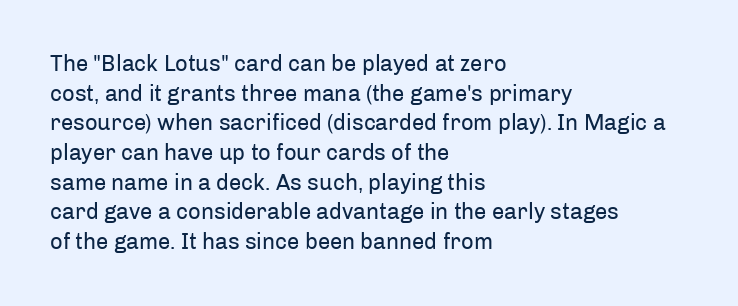
The image shows 22 px text type, upright; set left-aligned, normal line spacing (1.35x), normal letter spacing, not underlined.
